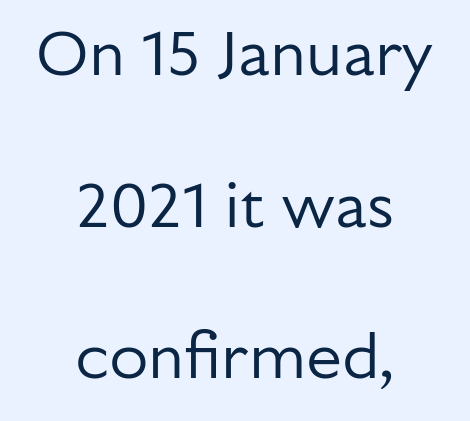
The image shows 64 px regular-weight sans-serif type, upright; set centered, loose line spacing (2.37x), normal letter spacing, not underlined; low stroke contrast and a medium x-height.
